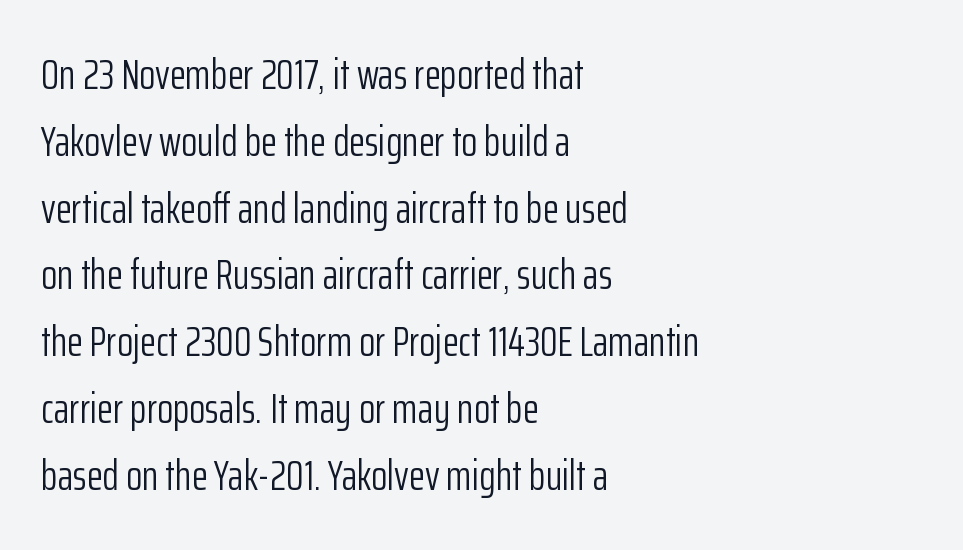
The text block is weighted toward the left margin, trailing off unevenly rightward. The face used here is proportionally spaced, like ordinary book or web type. A roman cut, with each character standing at attention. Compared with a typical body face, this is equally light or lighter still. Underline: absent.
